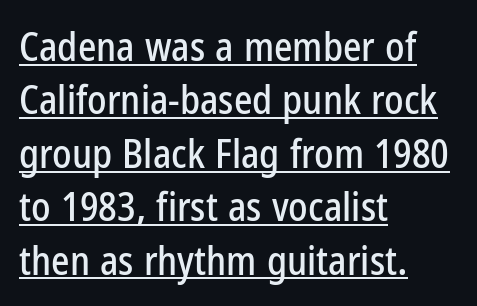
{"serif": "no", "italic": "no", "width": "condensed", "stroke_contrast": "low", "x_height": "medium", "monospaced": "no", "underline": "yes", "align": "left", "line_spacing": "normal", "line_spacing_ratio": 1.37, "letter_spacing": "normal", "letter_spacing_em": 0.0, "glyph_px": 39}
